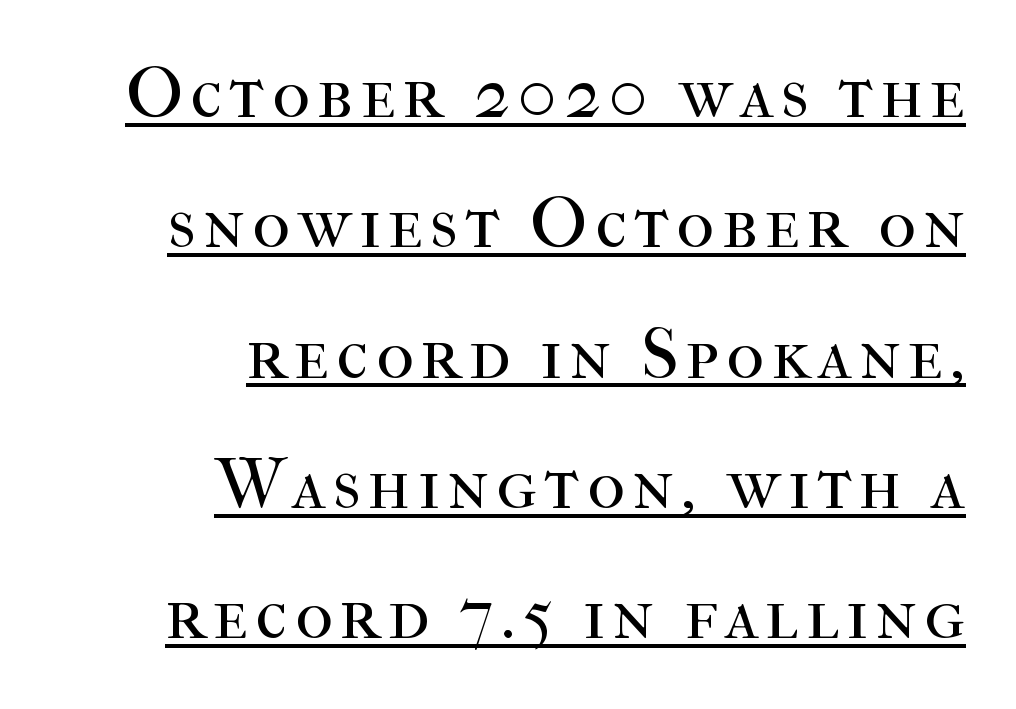
The sample's only ornament is a line tracing under the words. Quick note: not italic, upright. These lines are set flush right with a ragged left edge. The rendering uses natural spacing where letterforms have individual widths. The designer went with a serif here, giving each stem small feet. These glyphs show unthickened strokes, regular width or finer.
